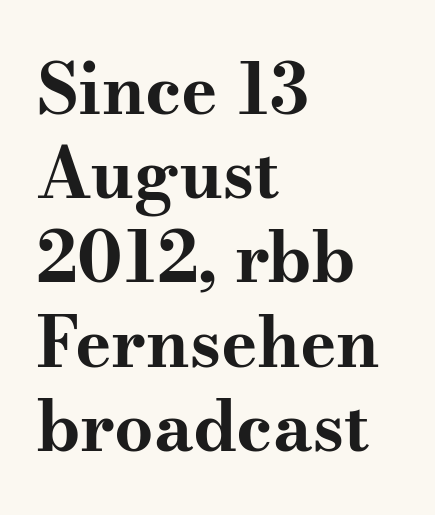
Q: Is the text bold? A: Yes.
Q: Is the text italic (slanted)? A: No, it is upright.
Q: Is the typeface a serif or a sans-serif typeface? A: Serif.
Q: Is the text underlined? A: No.
Q: How is the paragraph aligned? A: Left-aligned.
Q: Is the spacing between letters normal or unusually wide? A: Normal.
Q: Width (condensed, normal, or wide)? A: Wide.
Q: Stroke contrast? A: Medium.
Q: x-height? A: Small.
Q: Monospaced? A: No.
